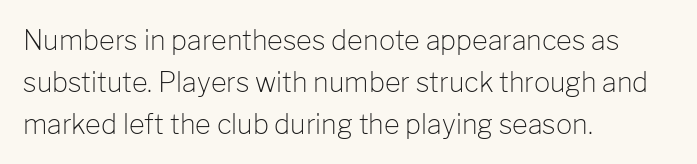
Anything drawn beneath the words? Only blank space. Each word holds together tightly as a unit, with standard inter-letter gaps. Each stroke keeps to a modest, everyday thickness or less. Normally led — the rows are evenly, conventionally spaced. In CSS terms this would be text-align: left. Does the lettering tilt? It doesn't — this is upright.
